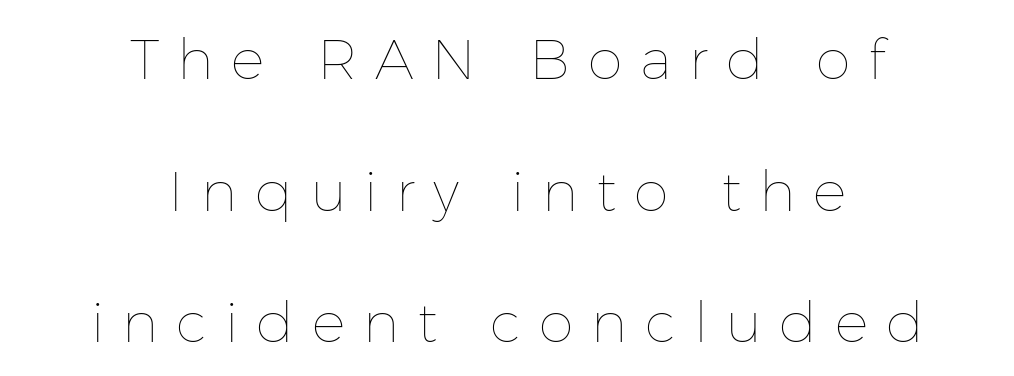
The image shows 56 px thin type, upright; set centered, loose line spacing (2.35x), unusually wide letter spacing (+0.32 em), not underlined; low stroke contrast and a medium x-height.
